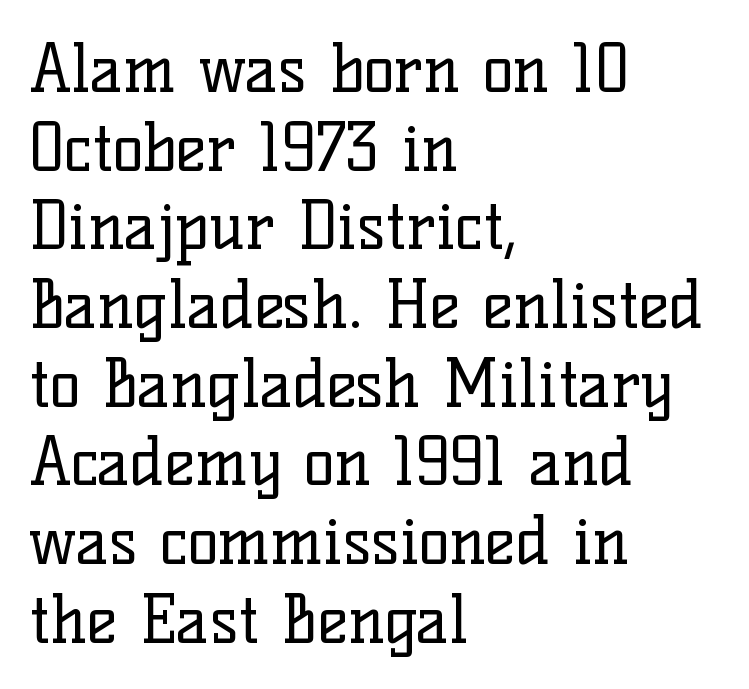
The typeface chosen for these lines features serifs. This is roman type, the default non-slanted kind. Each stroke keeps to a modest, everyday thickness or less. Descenders hang freely into open space. The letterforms sit shoulder to shoulder at normal distance.
